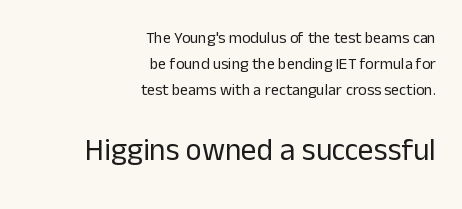
{"serif": "no", "italic": "no", "bold": "no", "weight": "regular", "width": "normal", "stroke_contrast": "low", "x_height": "medium", "monospaced": "no", "underline": "no", "align": "right", "line_spacing": "normal", "line_spacing_ratio": 1.61, "letter_spacing": "normal", "letter_spacing_em": 0.0, "larger_block": "second", "size_ratio": 1.94, "glyph_px": 31}
